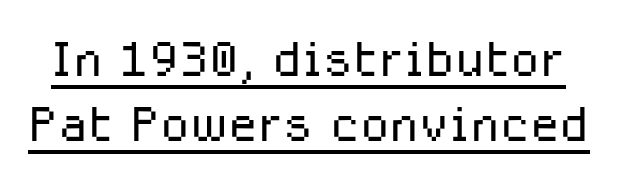
Q: Is the text bold? A: No.
Q: Is the text italic (slanted)? A: No, it is upright.
Q: Is the typeface a serif or a sans-serif typeface? A: Sans-serif.
Q: Is the text underlined? A: Yes.
Q: Is the spacing between letters normal or unusually wide? A: Normal.
Q: Is the spacing between lines tight, normal or loose? A: Tight.
Q: Width (condensed, normal, or wide)? A: Normal.
Q: Stroke contrast? A: Low.
Q: x-height? A: Medium.
Q: Monospaced? A: No.
